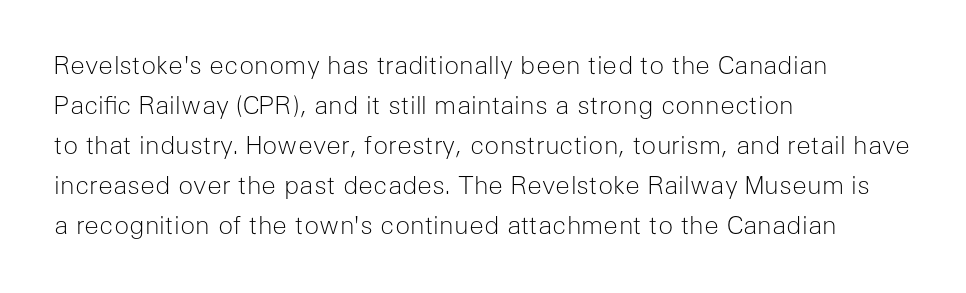
Q: Is the text bold? A: No.
Q: Is the text italic (slanted)? A: No, it is upright.
Q: Is the text underlined? A: No.
Q: How is the paragraph aligned? A: Left-aligned.
Q: Is the spacing between letters normal or unusually wide? A: Normal.
Q: Is the spacing between lines tight, normal or loose? A: Normal.
